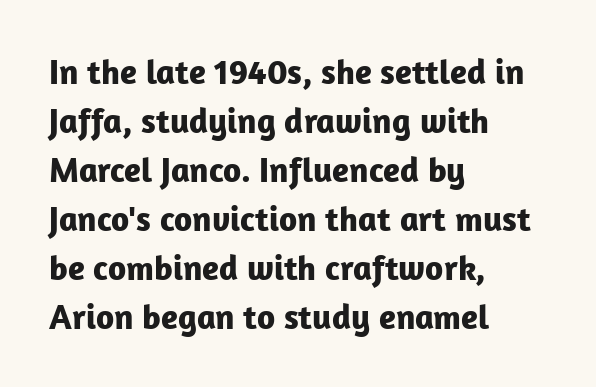
{"serif": "no", "italic": "no", "bold": "yes", "weight": "bold", "width": "normal", "stroke_contrast": "low", "x_height": "medium", "monospaced": "no", "underline": "no", "align": "left", "line_spacing": "normal", "line_spacing_ratio": 1.4, "letter_spacing": "normal", "letter_spacing_em": 0.0, "glyph_px": 35}
